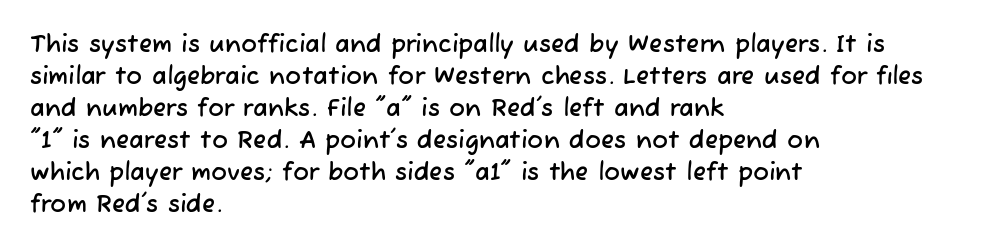
{"underline": "no", "align": "left", "line_spacing": "normal", "line_spacing_ratio": 1.33, "letter_spacing": "normal", "letter_spacing_em": 0.0, "glyph_px": 24}
